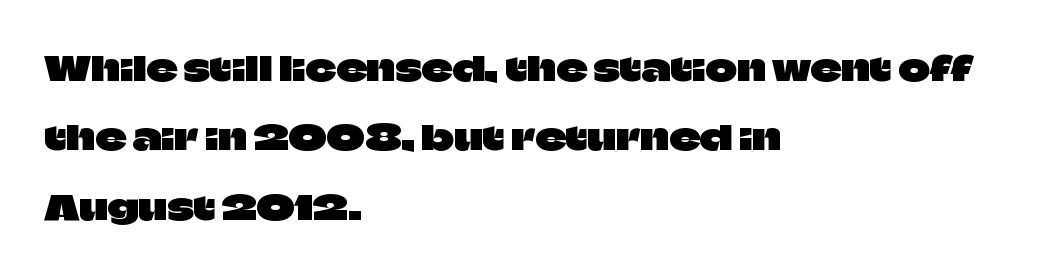
{"serif": "no", "italic": "no", "width": "normal", "stroke_contrast": "low", "x_height": "large", "monospaced": "no", "underline": "no", "align": "left", "line_spacing": "loose", "line_spacing_ratio": 2.04, "letter_spacing": "normal", "letter_spacing_em": 0.0, "glyph_px": 34}
